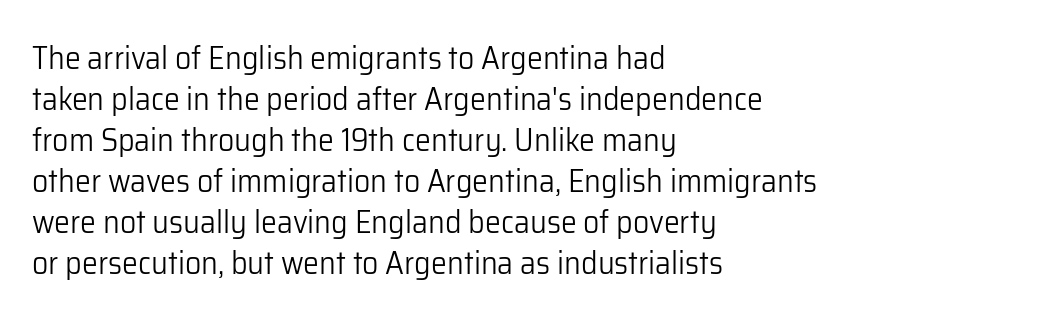
The cut favours lightness, reaching ordinary text weight at its darkest. How would I describe the line gaps? Plain and ordinary. Layout note: lines flush left. Unlike italic type, these characters show no tilt at all. The rendering uses natural spacing where letterforms have individual widths.
